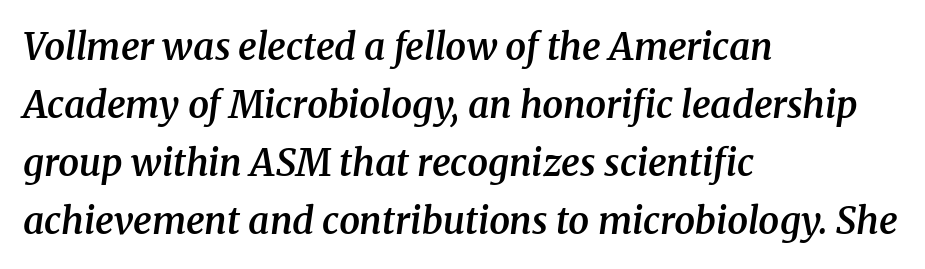
{"serif": "yes", "italic": "yes", "lean": "right", "slant_degrees": 8, "bold": "semi", "weight": "semibold", "width": "normal", "stroke_contrast": "medium", "x_height": "medium", "monospaced": "no", "underline": "no", "align": "left", "line_spacing": "normal", "line_spacing_ratio": 1.57, "letter_spacing": "normal", "letter_spacing_em": 0.0, "glyph_px": 37}
